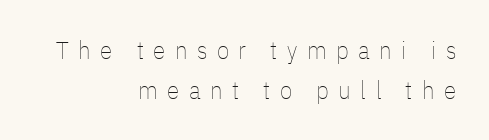
{"italic": "no", "bold": "no", "underline": "no", "align": "right", "line_spacing": "normal", "line_spacing_ratio": 1.61, "letter_spacing": "wide", "letter_spacing_em": 0.38, "glyph_px": 25}
